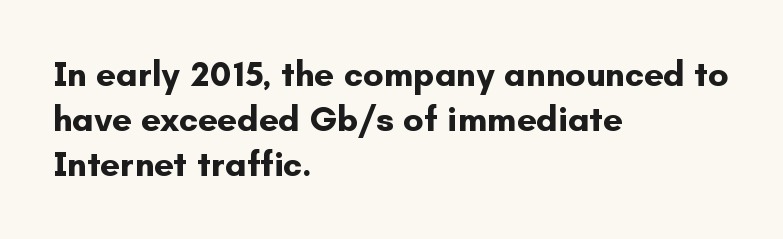
The rendering uses a bold face; every stroke is thick and dark. Notice how the passage keeps a crisp vertical edge on the left only. The letters advance in unequal steps, a hallmark of proportional type. This sample uses an upright cut, with every glyph sitting square on the baseline. Is there much room between lines? A standard amount, neither cramped nor airy.
